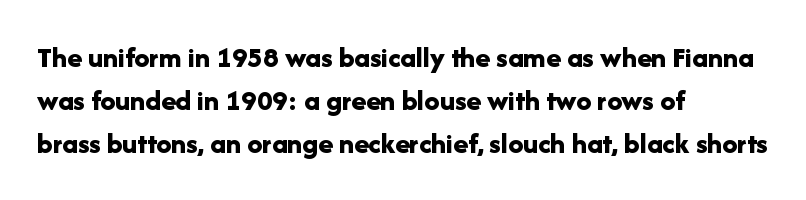
Every stem runs plumb, perpendicular to the baseline. Each new line begins a customary step beneath the previous one. Notice how the passage keeps a crisp vertical edge on the left only. Each letter's strokes conclude bluntly, with no projecting serifs. Rule under the text: the space is simply empty. Inter-character spacing is left at the font's built-in metrics.
